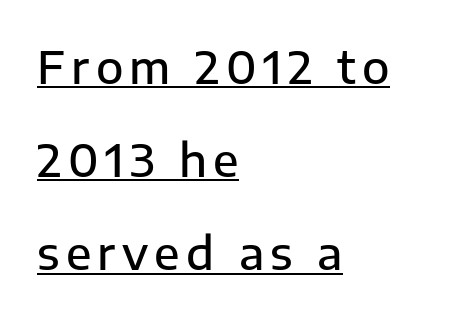
Q: Is the text bold? A: Semi-bold.
Q: Is the text italic (slanted)? A: No, it is upright.
Q: Is the typeface a serif or a sans-serif typeface? A: Sans-serif.
Q: Is the text underlined? A: Yes.
Q: How is the paragraph aligned? A: Left-aligned.
Q: Is the spacing between lines tight, normal or loose? A: Loose.
Q: Width (condensed, normal, or wide)? A: Normal.
Q: Stroke contrast? A: Low.
Q: x-height? A: Medium.
Q: Monospaced? A: No.
